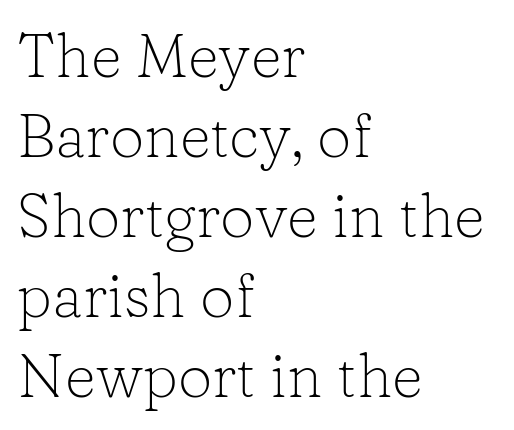
Q: Is the text bold? A: No.
Q: Is the text italic (slanted)? A: No, it is upright.
Q: Is the typeface a serif or a sans-serif typeface? A: Serif.
Q: Is the text underlined? A: No.
Q: How is the paragraph aligned? A: Left-aligned.
Q: Is the spacing between letters normal or unusually wide? A: Normal.
Q: Is the spacing between lines tight, normal or loose? A: Normal.
Q: Width (condensed, normal, or wide)? A: Normal.
Q: Stroke contrast? A: Low.
Q: x-height? A: Medium.
Q: Monospaced? A: No.
